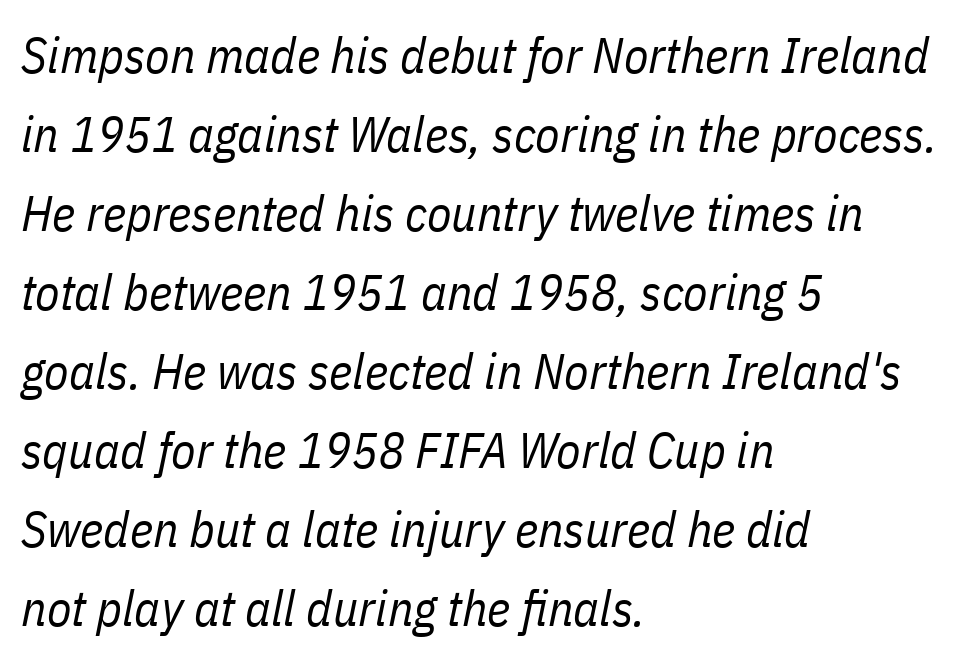
In terms of letterspacing, this is plain default setting. A bare baseline throughout the passage. Ink coverage per letter is moderate at most. The vertical gap from one line to the next is medium.
